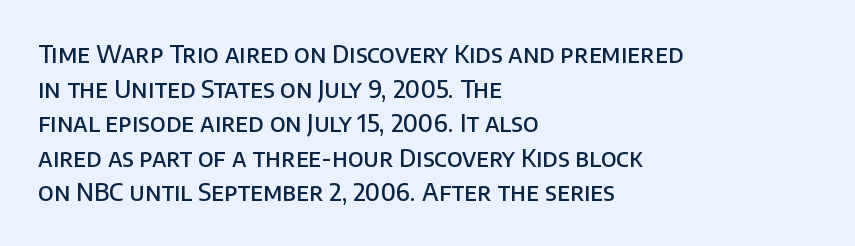
The image shows 24 px text type, upright; set left-aligned, normal line spacing (1.44x), normal letter spacing, not underlined.
